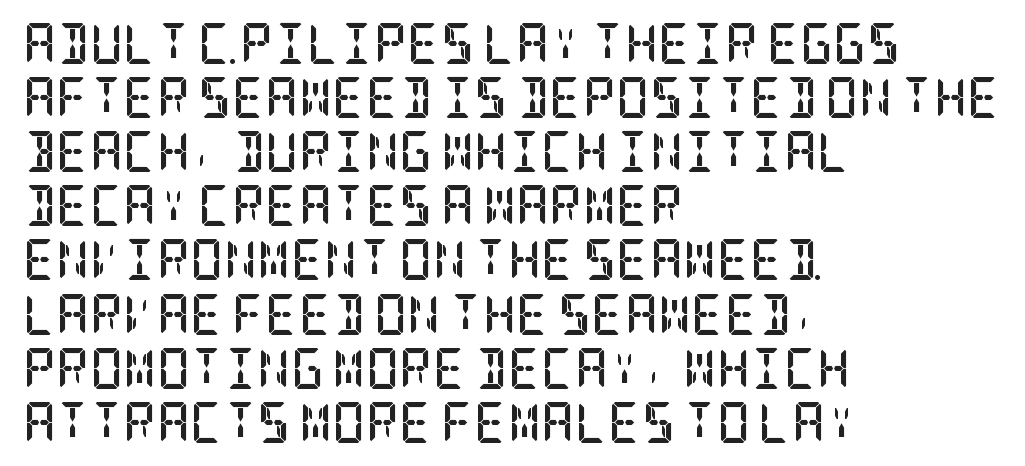
Q: Is the text bold? A: Yes.
Q: Is the text italic (slanted)? A: No, it is upright.
Q: Is the typeface a serif or a sans-serif typeface? A: Serif.
Q: Is the text underlined? A: No.
Q: How is the paragraph aligned? A: Left-aligned.
Q: Is the spacing between letters normal or unusually wide? A: Normal.
Q: Is the spacing between lines tight, normal or loose? A: Normal.
Q: Width (condensed, normal, or wide)? A: Condensed.
Q: Stroke contrast? A: Low.
Q: x-height? A: Large.
